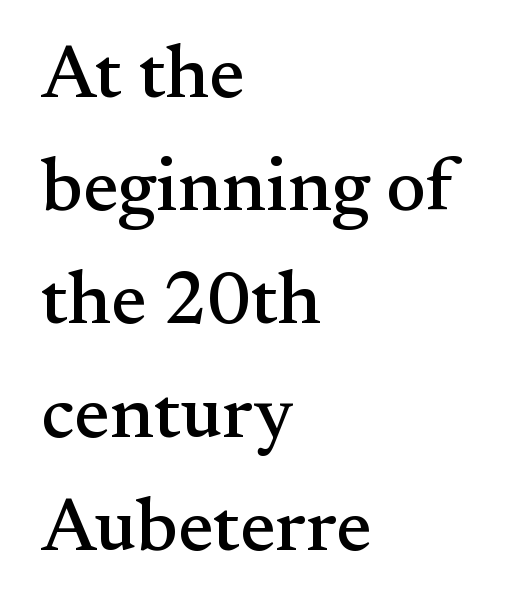
Short note: letters normally spaced. The space between consecutive lines is moderate. Visually the block forms a straight wall on the left and a jagged coastline on the right. Underlining? Definitely not there.
